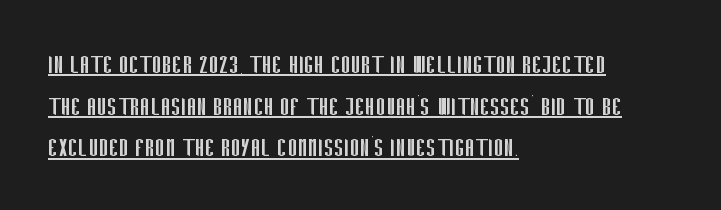
The image shows 30 px regular-weight, condensed sans-serif type, upright; set left-aligned, normal line spacing (1.39x), normal letter spacing, underlined; low stroke contrast and a large x-height.
